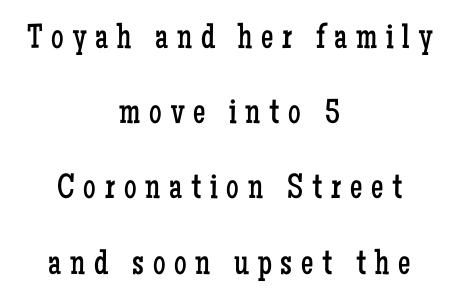
{"serif": "yes", "italic": "no", "bold": "no", "weight": "regular", "width": "condensed", "stroke_contrast": "low", "x_height": "medium", "monospaced": "no", "underline": "no", "align": "center", "line_spacing": "loose", "line_spacing_ratio": 2.15, "letter_spacing": "wide", "letter_spacing_em": 0.25, "glyph_px": 35}
